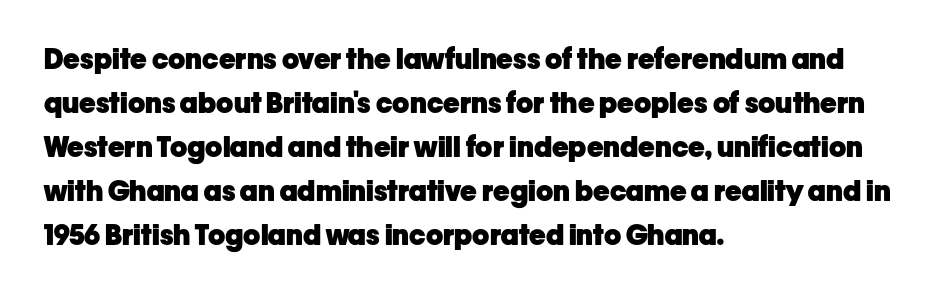
The lines are quadded left. Vertical strokes here are truly vertical. As a designer I'd log this as weight 700, bold. The rendering shows plain stroke endings on the letterforms — a sans-serif design.
